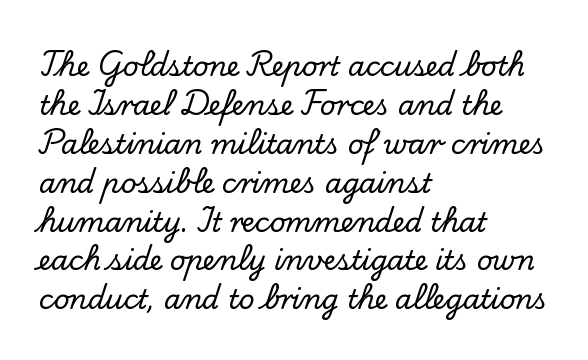
The image shows 27 px text type; set left-aligned, normal line spacing (1.44x), normal letter spacing, not underlined.
